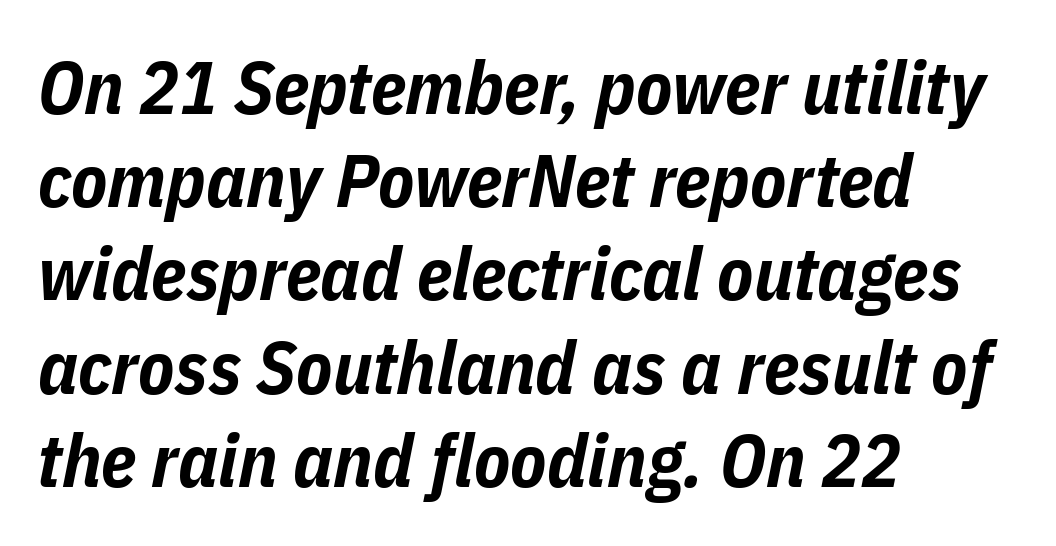
Q: Is the text bold? A: Yes.
Q: Is the text italic (slanted)? A: Yes, it leans right by about 11 degrees.
Q: Is the text underlined? A: No.
Q: How is the paragraph aligned? A: Left-aligned.
Q: Is the spacing between letters normal or unusually wide? A: Normal.
Q: Is the spacing between lines tight, normal or loose? A: Normal.
Q: Width (condensed, normal, or wide)? A: Condensed.
Q: Stroke contrast? A: Low.
Q: x-height? A: Medium.
Q: Monospaced? A: No.
